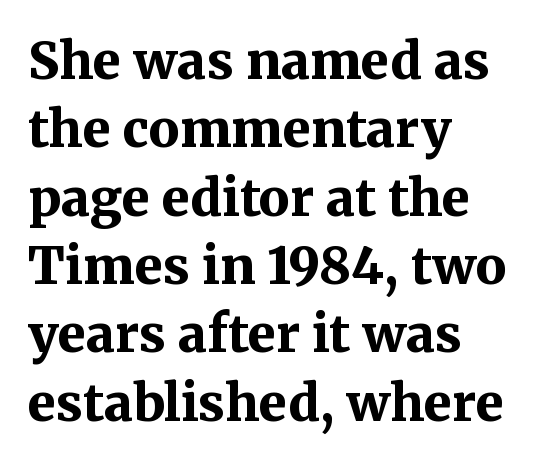
Line beginnings align vertically; line endings do not. Pretty heavy lettering here — definitely bold. Is the letter spacing exaggerated? No — it looks like the ordinary default. Line spacing here is normal. Anything drawn beneath the words? Only blank space.
